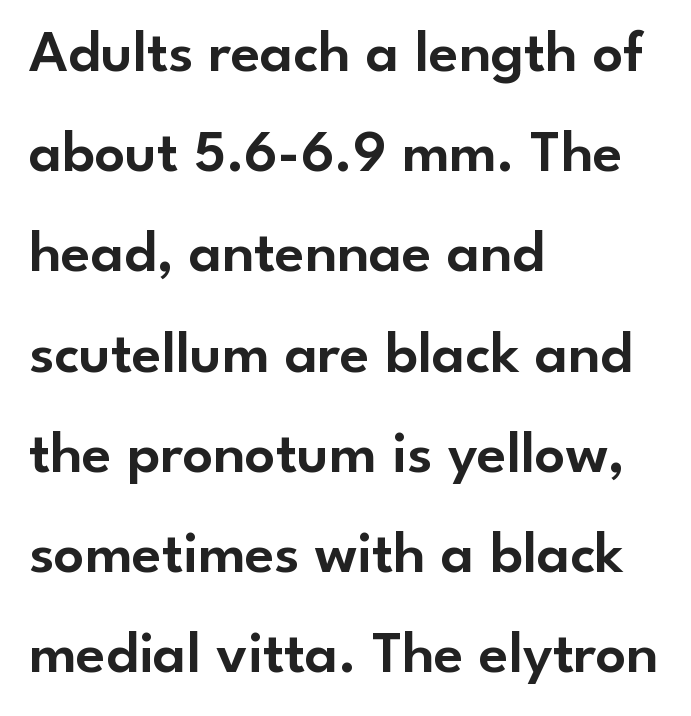
Any mark beneath the type? The region is blank. Characters follow at the spacing the type designer built in. Serif or sans? Sans — the stroke terminals are bare. The designer left line spacing at the default.
